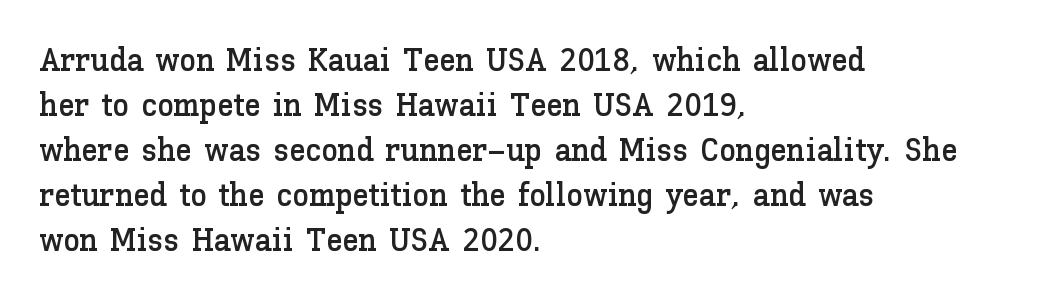
Line spacing here is normal. The line texture is even and compact thanks to regular tracking. These lines are rendered in a variable-pitch font. A classic flush-left, rag-right setting is used for this passage.
